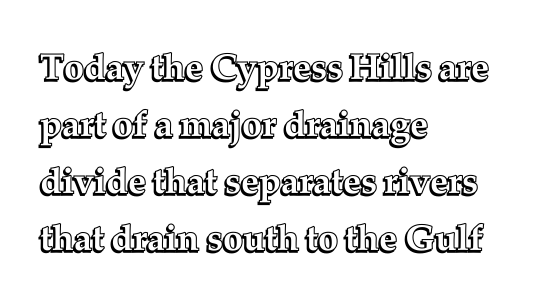
{"italic": "no", "width": "normal", "x_height": "medium", "monospaced": "no", "underline": "no", "align": "left", "line_spacing": "normal", "line_spacing_ratio": 1.58, "letter_spacing": "normal", "letter_spacing_em": 0.0, "glyph_px": 36}
